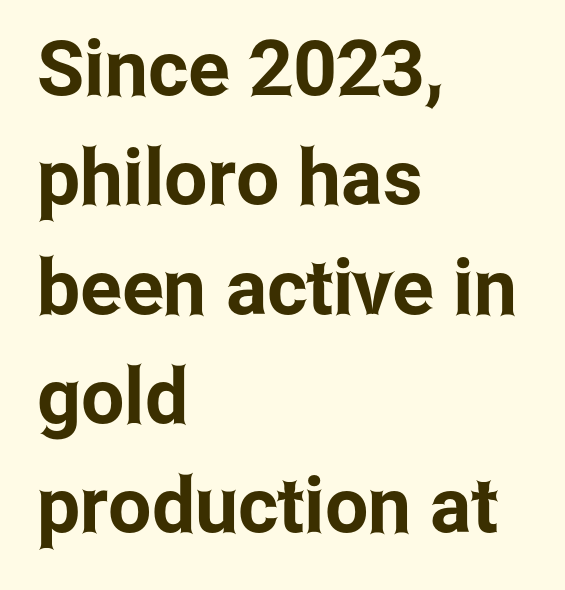
This rendering employs a face without finishing strokes, i.e., a sans-serif. The letters advance in unequal steps, a hallmark of proportional type. Posture: straight, roman, zero tilt. Leading: standard. The tracking reads as untouched default to a designer's eye.
